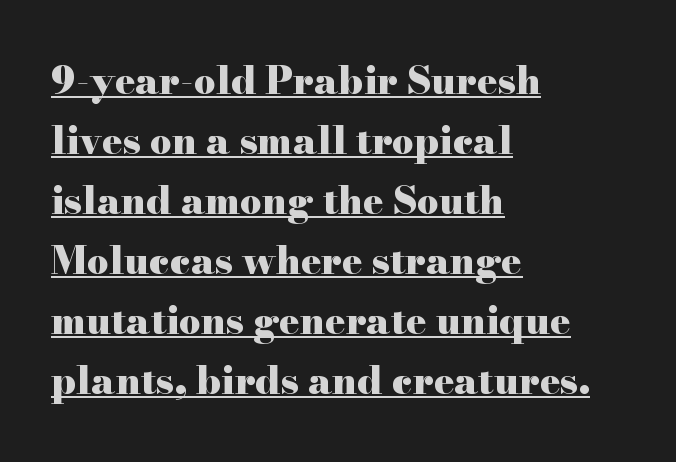
Q: Is the text bold? A: Yes.
Q: Is the text italic (slanted)? A: No, it is upright.
Q: Is the typeface a serif or a sans-serif typeface? A: Serif.
Q: Is the text underlined? A: Yes.
Q: How is the paragraph aligned? A: Left-aligned.
Q: Is the spacing between letters normal or unusually wide? A: Normal.
Q: Is the spacing between lines tight, normal or loose? A: Normal.
Q: Width (condensed, normal, or wide)? A: Wide.
Q: Stroke contrast? A: High.
Q: x-height? A: Small.
Q: Monospaced? A: No.
